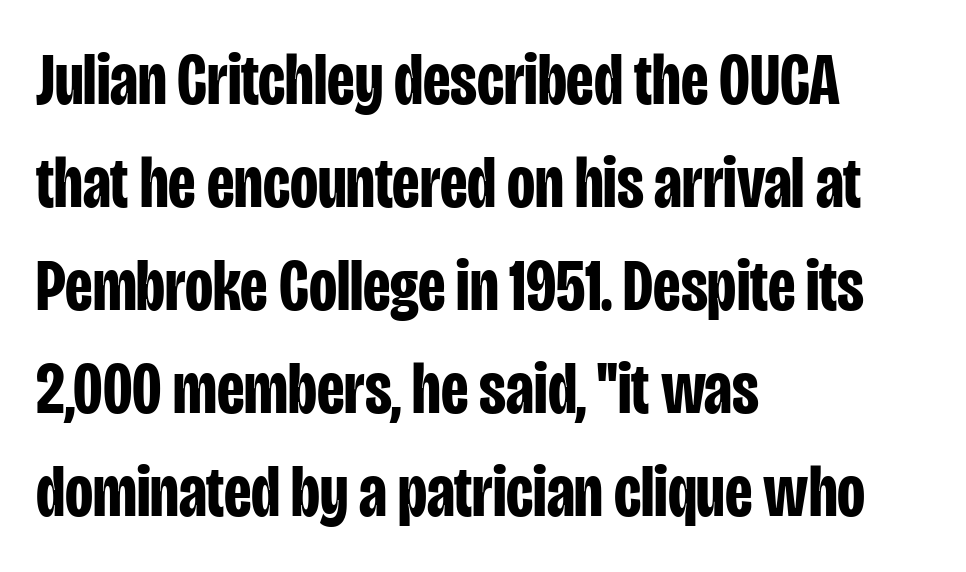
Q: Is the text bold? A: Yes.
Q: Is the text italic (slanted)? A: No, it is upright.
Q: Is the typeface a serif or a sans-serif typeface? A: Sans-serif.
Q: Is the text underlined? A: No.
Q: How is the paragraph aligned? A: Left-aligned.
Q: Is the spacing between letters normal or unusually wide? A: Normal.
Q: Is the spacing between lines tight, normal or loose? A: Normal.
Q: Width (condensed, normal, or wide)? A: Condensed.
Q: Stroke contrast? A: Low.
Q: x-height? A: Large.
Q: Monospaced? A: No.
